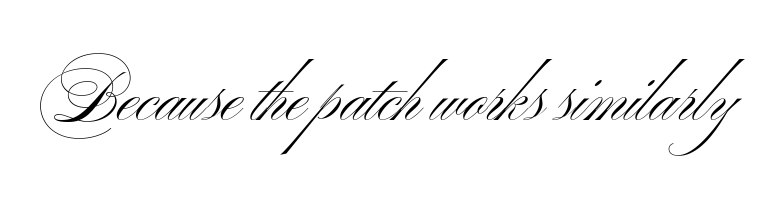
The image shows 68 px light, wide sans-serif type; set normal letter spacing, not underlined; medium stroke contrast and a small x-height.
